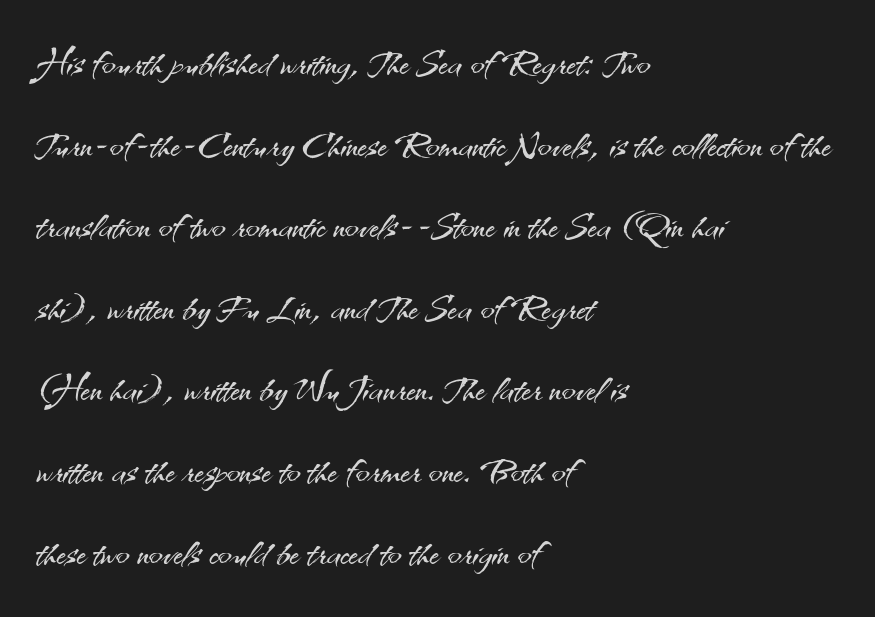
A typesetter would label this face a sans. Does the copy run flush right? No — it runs flush left. How are the letters spaced? Ordinarily, with no added tracking. Is there much room between lines? A standard amount, neither cramped nor airy. Ink coverage per letter is moderate at most.
